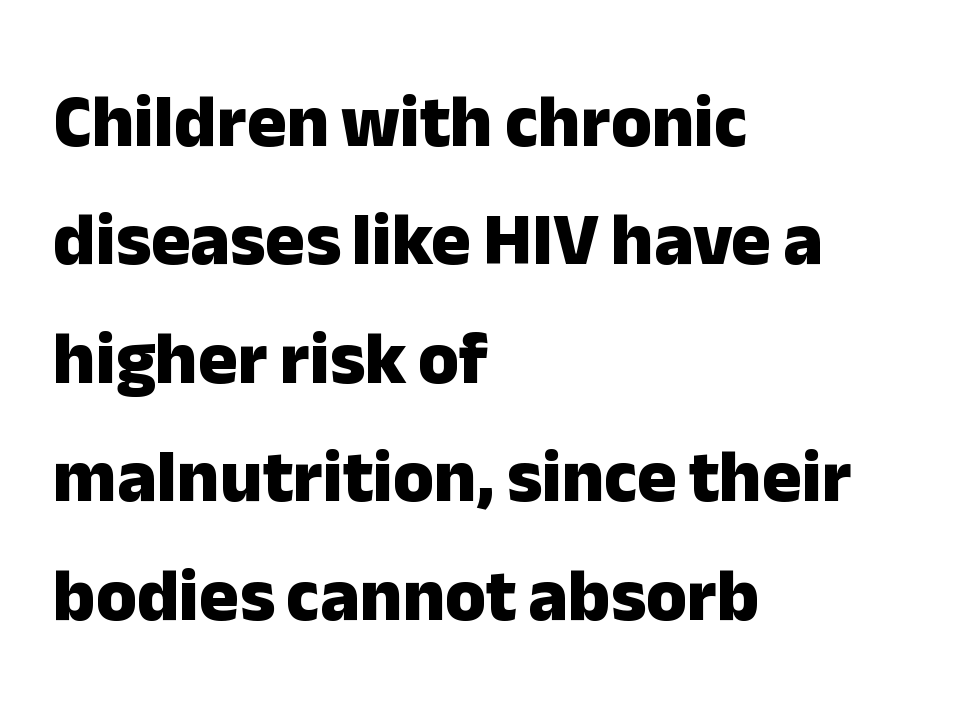
Q: Is the text bold? A: Yes.
Q: Is the text italic (slanted)? A: No, it is upright.
Q: Is the typeface a serif or a sans-serif typeface? A: Sans-serif.
Q: Is the text underlined? A: No.
Q: How is the paragraph aligned? A: Left-aligned.
Q: Is the spacing between letters normal or unusually wide? A: Normal.
Q: Is the spacing between lines tight, normal or loose? A: Normal.
Q: Width (condensed, normal, or wide)? A: Normal.
Q: Stroke contrast? A: Low.
Q: x-height? A: Medium.
Q: Monospaced? A: No.
